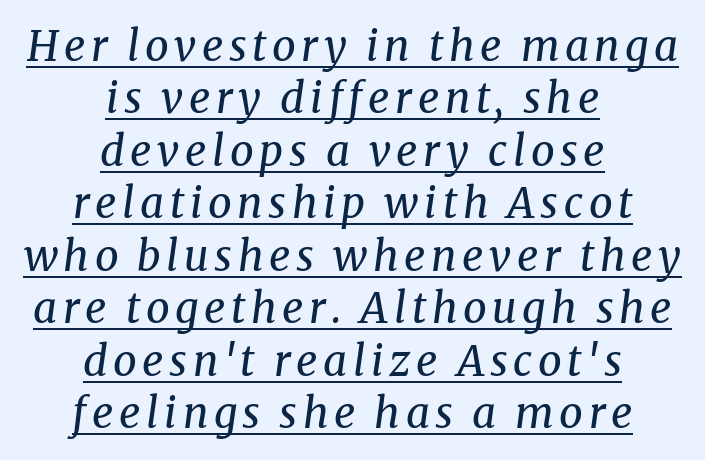
The image shows 42 px regular-weight serif type, italic (leaning right); set centered, normal line spacing (1.25x), underlined; medium stroke contrast and a medium x-height.
